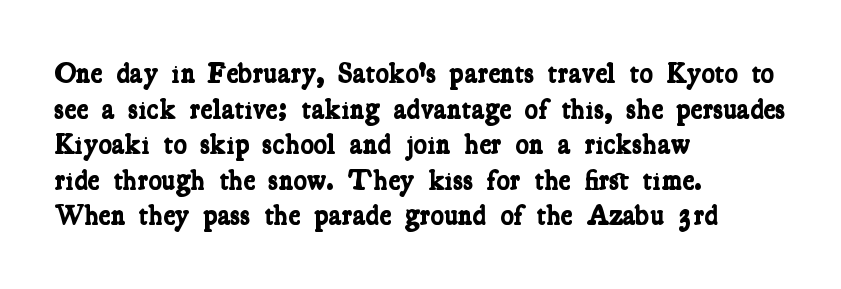
{"serif": "yes", "bold": "yes", "weight": "bold", "width": "condensed", "stroke_contrast": "low", "x_height": "medium", "monospaced": "no", "underline": "no", "align": "left", "line_spacing": "normal", "line_spacing_ratio": 1.27, "letter_spacing": "normal", "letter_spacing_em": 0.0, "glyph_px": 28}
